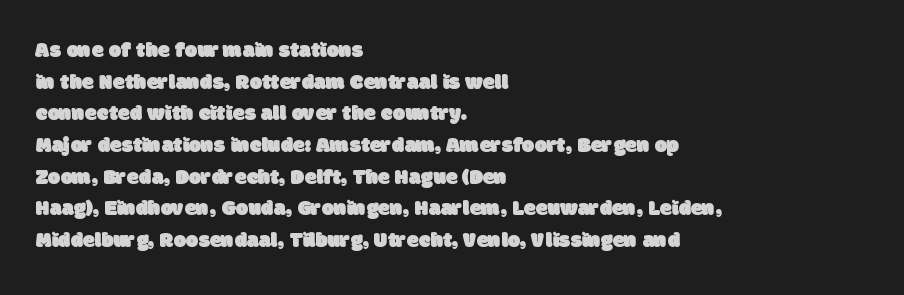
Q: Is the text underlined? A: No.
Q: How is the paragraph aligned? A: Left-aligned.
Q: Is the spacing between letters normal or unusually wide? A: Normal.
Q: Is the spacing between lines tight, normal or loose? A: Normal.
